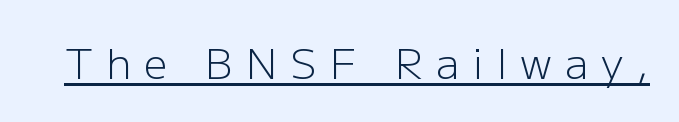
{"serif": "no", "italic": "no", "bold": "no", "weight": "light", "width": "normal", "stroke_contrast": "low", "x_height": "medium", "monospaced": "no", "underline": "yes", "letter_spacing": "wide", "letter_spacing_em": 0.31, "glyph_px": 42}
